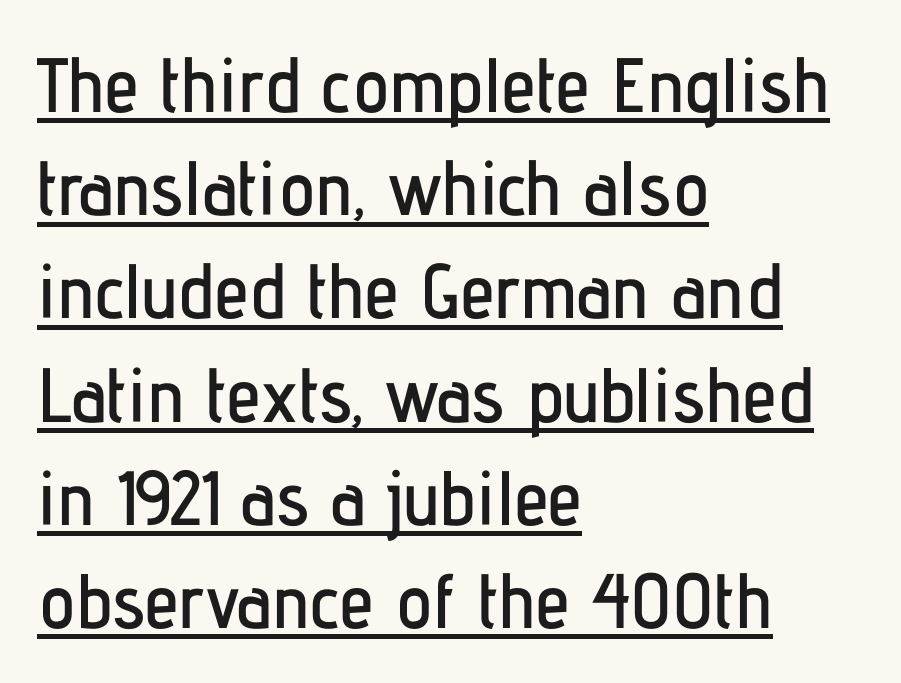
Beneath each row of characters lies a ruled line. Looks like regular typesetting: each glyph gets only the width it needs. Line spacing here is normal. The lines are quadded left. The typeface chosen for these lines omits serifs. How are the letters spaced? Ordinarily, with no added tracking.
